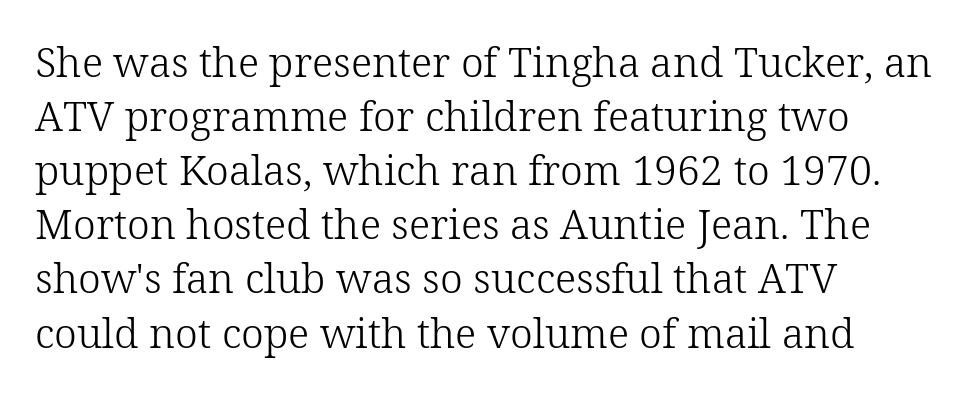
The image shows 41 px light serif type, upright; set left-aligned, normal line spacing (1.32x), normal letter spacing, not underlined; low stroke contrast and a medium x-height.
